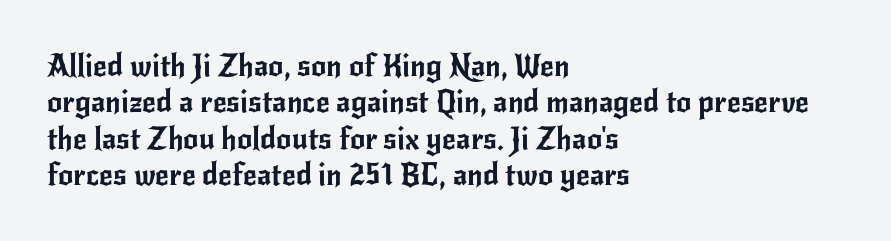
The image shows 30 px sans-serif type, upright; set left-aligned, line spacing 1.21x, normal letter spacing, not underlined; low stroke contrast and a small x-height.
